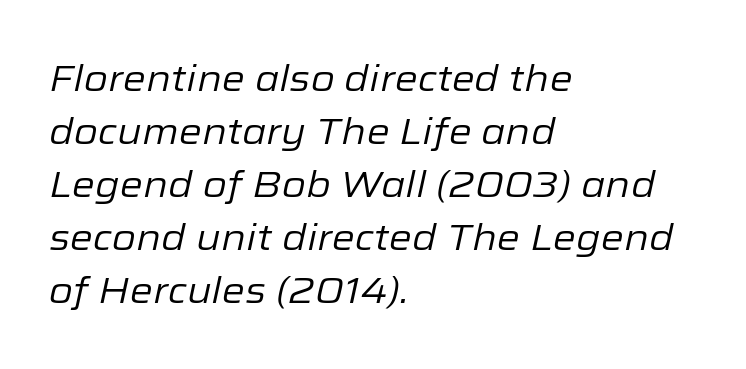
Q: Is the text bold? A: No.
Q: Is the text italic (slanted)? A: Yes, it leans right by about 12 degrees.
Q: Is the text underlined? A: No.
Q: How is the paragraph aligned? A: Left-aligned.
Q: Is the spacing between letters normal or unusually wide? A: Normal.
Q: Is the spacing between lines tight, normal or loose? A: Normal.
Q: Width (condensed, normal, or wide)? A: Normal.
Q: Stroke contrast? A: Low.
Q: x-height? A: Medium.
Q: Monospaced? A: No.
